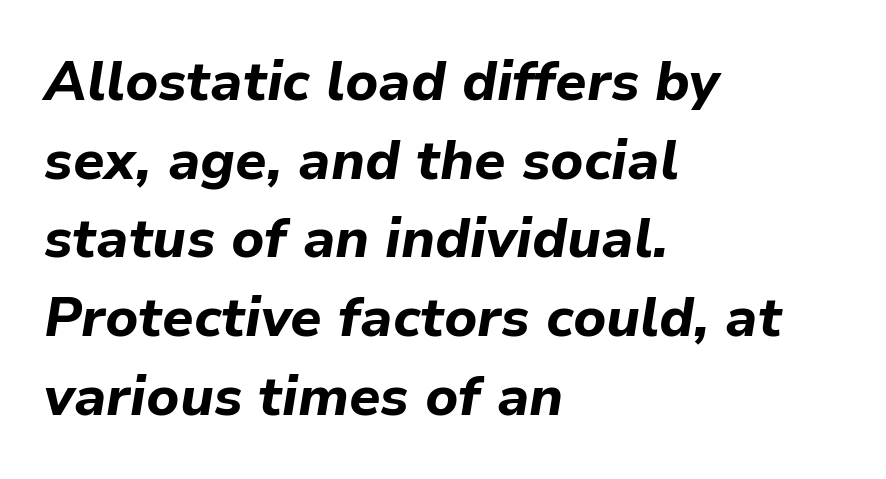
Q: Is the text bold? A: Yes.
Q: Is the text italic (slanted)? A: Yes, it leans right by about 9 degrees.
Q: Is the text underlined? A: No.
Q: How is the paragraph aligned? A: Left-aligned.
Q: Is the spacing between letters normal or unusually wide? A: Normal.
Q: Is the spacing between lines tight, normal or loose? A: Normal.
Q: Width (condensed, normal, or wide)? A: Normal.
Q: Stroke contrast? A: Low.
Q: x-height? A: Medium.
Q: Monospaced? A: No.
